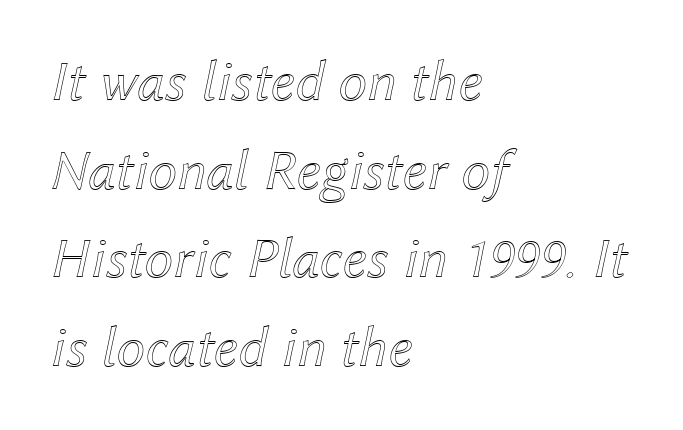
Q: Is the text italic (slanted)? A: Yes, it leans right by about 12 degrees.
Q: Is the text underlined? A: No.
Q: How is the paragraph aligned? A: Left-aligned.
Q: Is the spacing between letters normal or unusually wide? A: Normal.
Q: Is the spacing between lines tight, normal or loose? A: Normal.
Q: Width (condensed, normal, or wide)? A: Normal.
Q: x-height? A: Medium.
Q: Monospaced? A: No.
